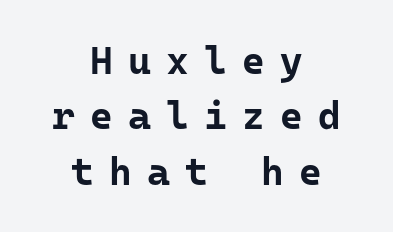
If you measured baseline to baseline, you'd find a middling distance. The type sits square on the baseline with zero lean. The passage shown is not underscored anywhere. The type is letterspaced generously, with wide tracking.
